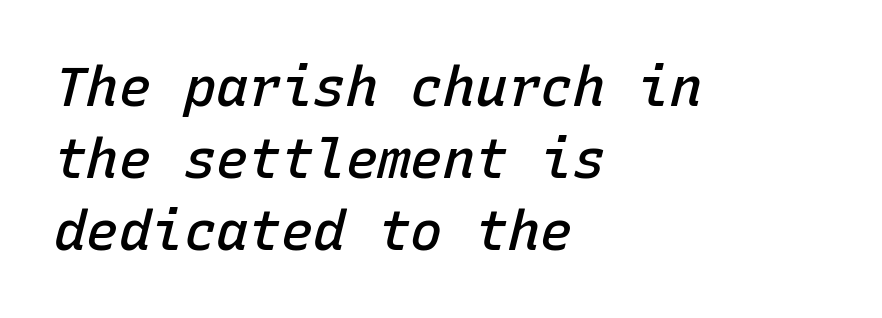
{"italic": "yes", "lean": "right", "slant_degrees": 15, "bold": "semi", "weight": "semibold", "width": "normal", "stroke_contrast": "low", "x_height": "medium", "monospaced": "yes", "underline": "no", "align": "left", "line_spacing": "normal", "line_spacing_ratio": 1.33, "letter_spacing": "normal", "letter_spacing_em": 0.0, "glyph_px": 54}
